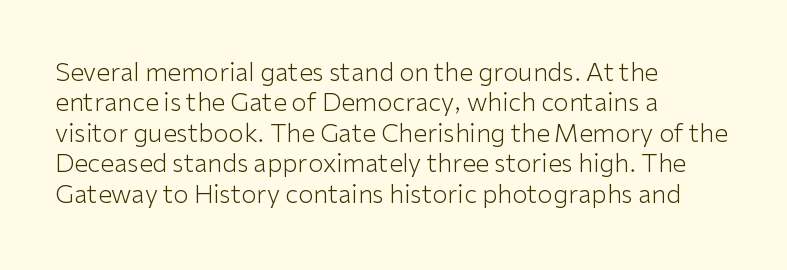
Nope, not italic — everything's standing straight. Only glyphs here, with clear space below each row. Leftover space on each line is placed entirely after the last word. The gaps between neighbouring characters are ordinary and unremarkable. A light-to-regular cut is what we see here.
